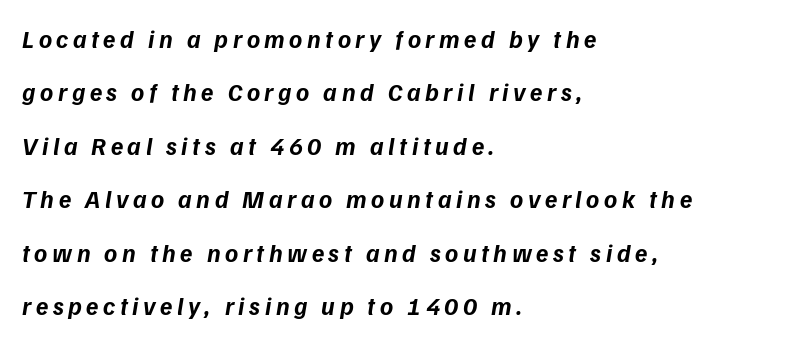
{"bold": "yes", "underline": "no", "align": "left", "line_spacing": "loose", "line_spacing_ratio": 2.14, "glyph_px": 25}
